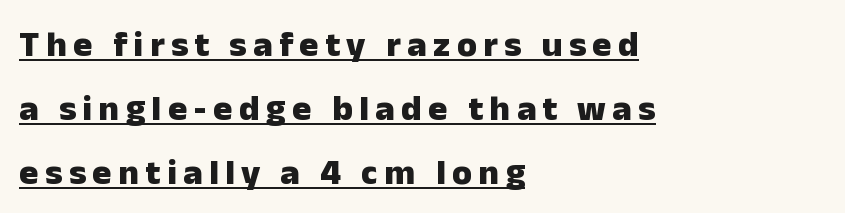
Q: Is the text bold? A: Yes.
Q: Is the text italic (slanted)? A: No, it is upright.
Q: Is the typeface a serif or a sans-serif typeface? A: Sans-serif.
Q: Is the text underlined? A: Yes.
Q: How is the paragraph aligned? A: Left-aligned.
Q: Width (condensed, normal, or wide)? A: Normal.
Q: Stroke contrast? A: Low.
Q: x-height? A: Medium.
Q: Monospaced? A: No.
